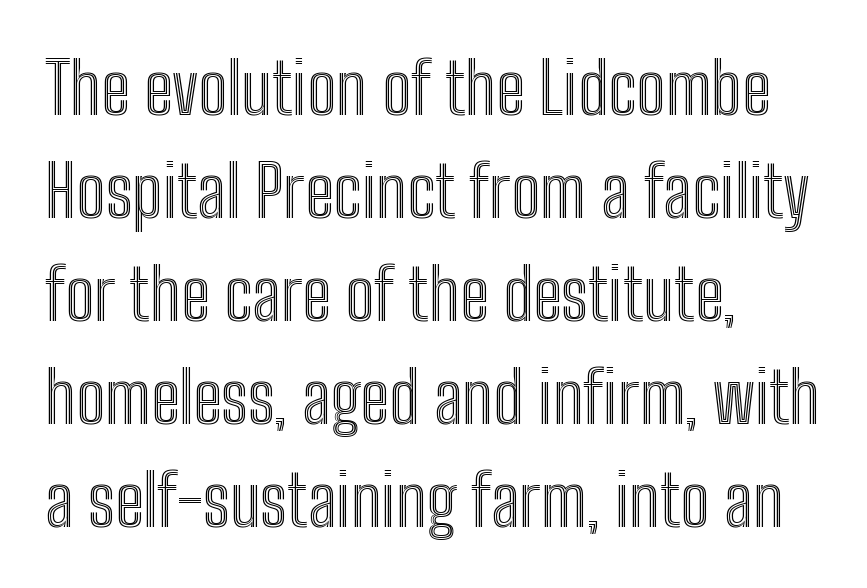
Notice how descenders clear the ascenders below comfortably — that's standard leading. Students, note that the glyphs here touch the page at normal intervals. If you drew a ruler down the left edge, every line would touch it. Do the letters lean? They stand straight. Do the characters align in a grid? No, the font is proportional. The passage shown is not underscored anywhere.
